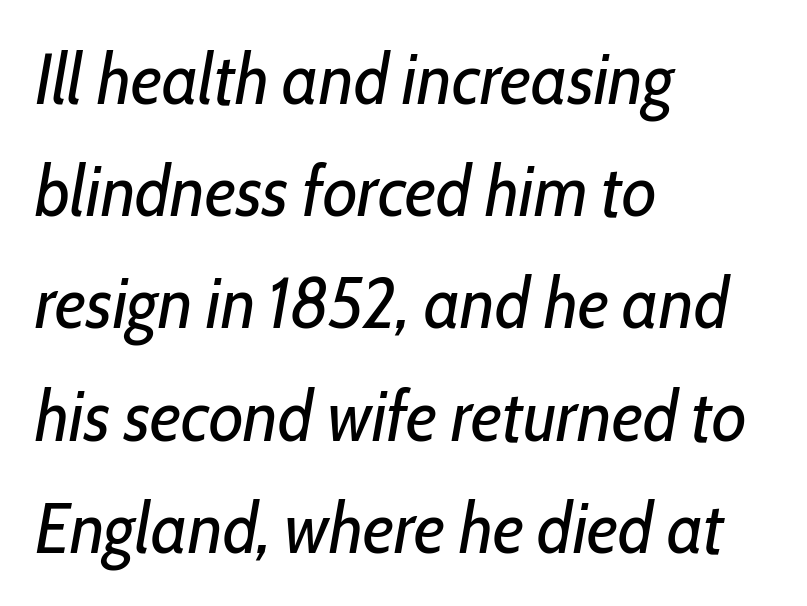
{"italic": "yes", "lean": "right", "slant_degrees": 10, "bold": "no", "weight": "regular", "width": "condensed", "stroke_contrast": "low", "x_height": "medium", "monospaced": "no", "underline": "no", "align": "left", "line_spacing": "normal", "line_spacing_ratio": 1.58, "letter_spacing": "normal", "letter_spacing_em": 0.0, "glyph_px": 71}
